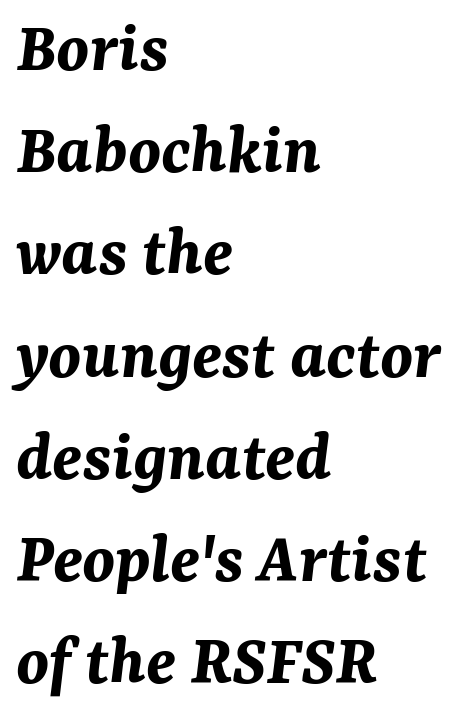
Q: Is the text bold? A: Yes.
Q: Is the text italic (slanted)? A: Yes, it leans right by about 7 degrees.
Q: Is the text underlined? A: No.
Q: How is the paragraph aligned? A: Left-aligned.
Q: Is the spacing between letters normal or unusually wide? A: Normal.
Q: Is the spacing between lines tight, normal or loose? A: Normal.
Q: Width (condensed, normal, or wide)? A: Normal.
Q: Stroke contrast? A: Medium.
Q: x-height? A: Medium.
Q: Monospaced? A: No.
